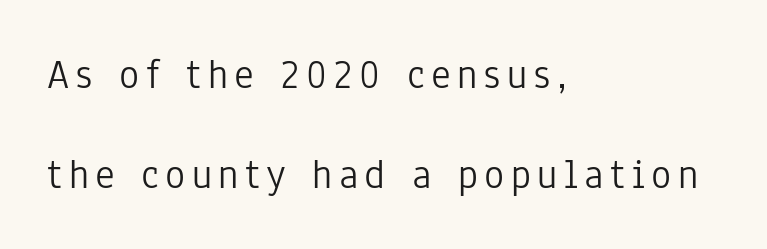
Q: Is the text bold? A: No.
Q: Is the text italic (slanted)? A: No, it is upright.
Q: Is the typeface a serif or a sans-serif typeface? A: Sans-serif.
Q: Is the text underlined? A: No.
Q: How is the paragraph aligned? A: Left-aligned.
Q: Is the spacing between lines tight, normal or loose? A: Loose.
Q: Width (condensed, normal, or wide)? A: Condensed.
Q: Stroke contrast? A: Low.
Q: x-height? A: Medium.
Q: Monospaced? A: No.
